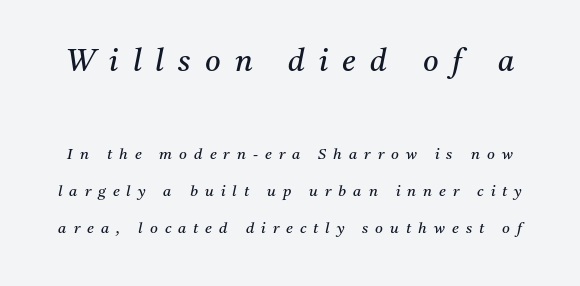
{"serif": "yes", "italic": "yes", "lean": "right", "slant_degrees": 11, "bold": "no", "weight": "regular", "width": "normal", "stroke_contrast": "medium", "x_height": "medium", "monospaced": "no", "underline": "no", "line_spacing": "loose", "line_spacing_ratio": 2.49, "letter_spacing": "wide", "letter_spacing_em": 0.47, "larger_block": "first", "size_ratio": 2.0, "glyph_px": 30}
